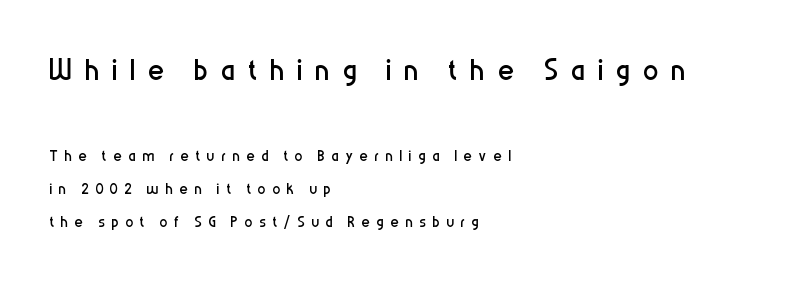
The image shows 39 px regular-weight, condensed sans-serif type, upright; set left-aligned, normal line spacing (1.64x), unusually wide letter spacing (+0.33 em), not underlined; the first (top) block is 1.95x larger; low stroke contrast and a medium x-height.
